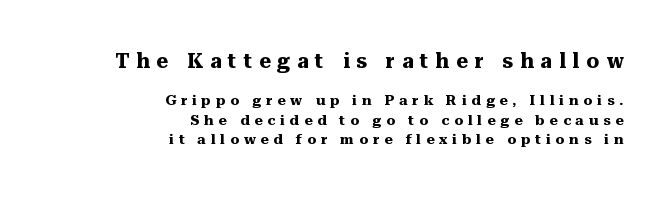
The image shows 20 px bold type, upright; set right-aligned, normal line spacing (1.37x), unusually wide letter spacing (+0.35 em), not underlined; the first (top) block is 1.43x larger.
